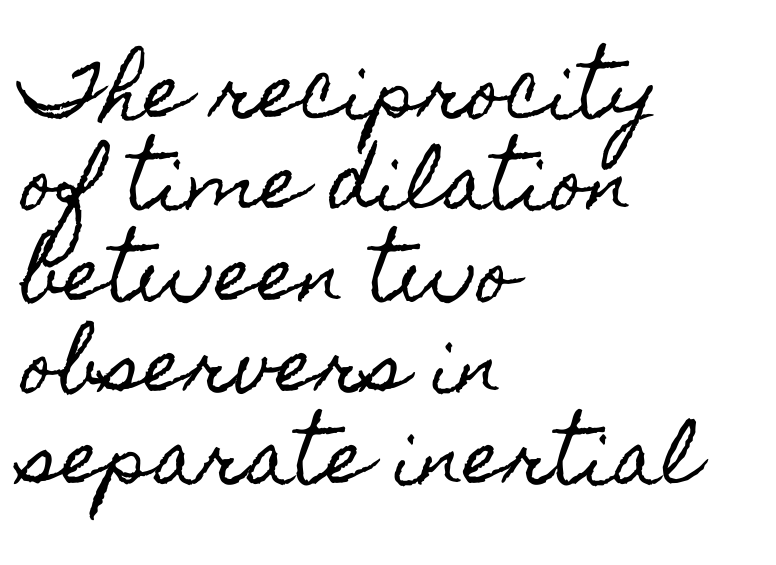
The image shows 72 px condensed type; set left-aligned, normal line spacing (1.27x), normal letter spacing, not underlined; a small x-height.
